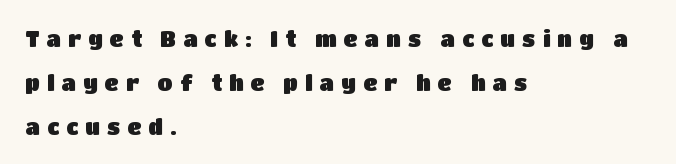
Q: Is the text italic (slanted)? A: No, it is upright.
Q: Is the text underlined? A: No.
Q: How is the paragraph aligned? A: Left-aligned.
Q: Is the spacing between letters normal or unusually wide? A: Unusually wide.
Q: Is the spacing between lines tight, normal or loose? A: Loose.
